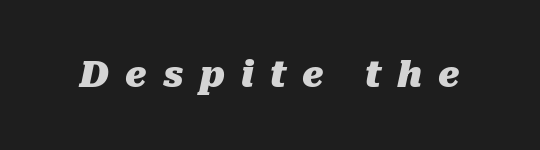
The image shows 35 px heavy type, italic (leaning right); set unusually wide letter spacing (+0.46 em), not underlined; medium stroke contrast and a medium x-height.
